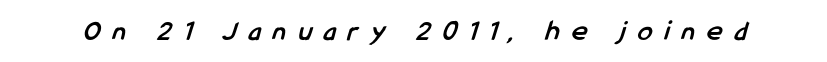
The image shows 29 px semibold, condensed sans-serif type; set unusually wide letter spacing (+0.43 em), not underlined; low stroke contrast and a medium x-height.
